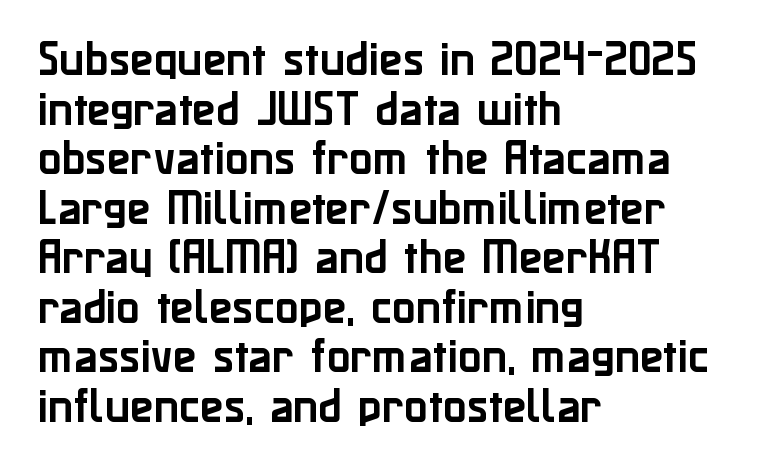
The image shows 39 px sans-serif type, upright; set left-aligned, normal line spacing (1.27x), normal letter spacing, not underlined; low stroke contrast and a medium x-height.
